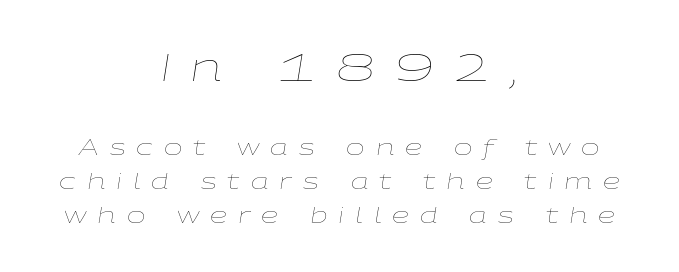
The cut favours lightness, reaching ordinary text weight at its darkest. Is this a fixed-width face? No — the glyphs have proportional, varying widths. Where is the straight margin? There isn't one; the lines are centered. The lines sit at an ordinary, default distance from one another. Observe the lean: these are italic letterforms.
